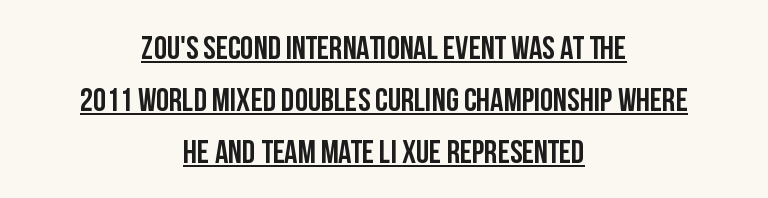
The image shows 33 px semibold, condensed sans-serif type, upright; set centered, normal line spacing (1.57x), normal letter spacing, underlined; low stroke contrast and a large x-height.
